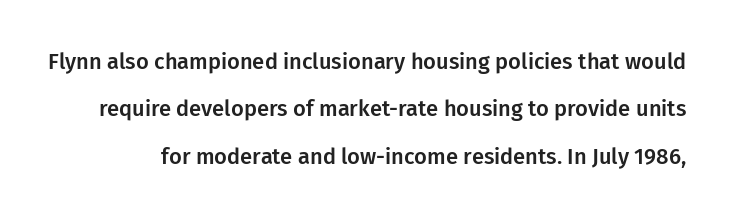
{"italic": "no", "underline": "no", "line_spacing": "loose", "line_spacing_ratio": 2.15, "letter_spacing": "normal", "letter_spacing_em": 0.0, "glyph_px": 22}
